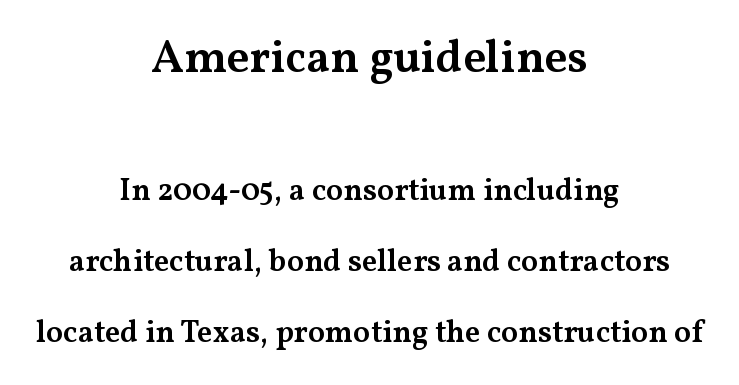
Vertically, the passage feels expansive, rows floating well apart. The rag falls on both sides of this text block equally. When letters stand straight like this, we call the style roman or upright. Firm but not heavy-handed strokes: this text is semibold. Any mark beneath the type? The region is blank.
